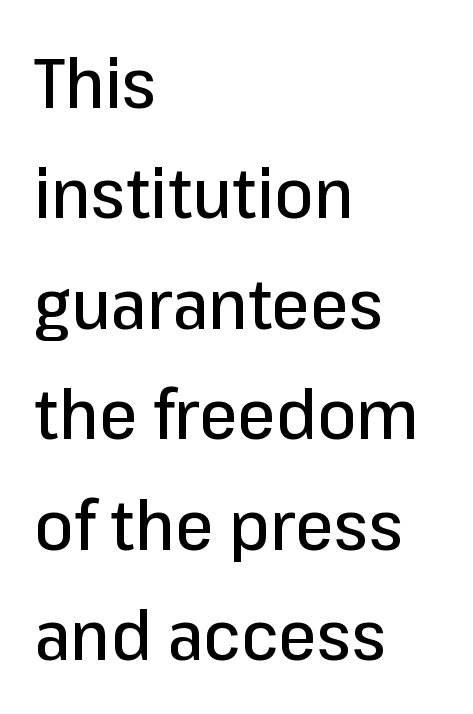
Q: Is the text italic (slanted)? A: No, it is upright.
Q: Is the typeface a serif or a sans-serif typeface? A: Sans-serif.
Q: Is the text underlined? A: No.
Q: How is the paragraph aligned? A: Left-aligned.
Q: Is the spacing between letters normal or unusually wide? A: Normal.
Q: Is the spacing between lines tight, normal or loose? A: Normal.
Q: Width (condensed, normal, or wide)? A: Normal.
Q: Stroke contrast? A: Low.
Q: x-height? A: Medium.
Q: Monospaced? A: No.
